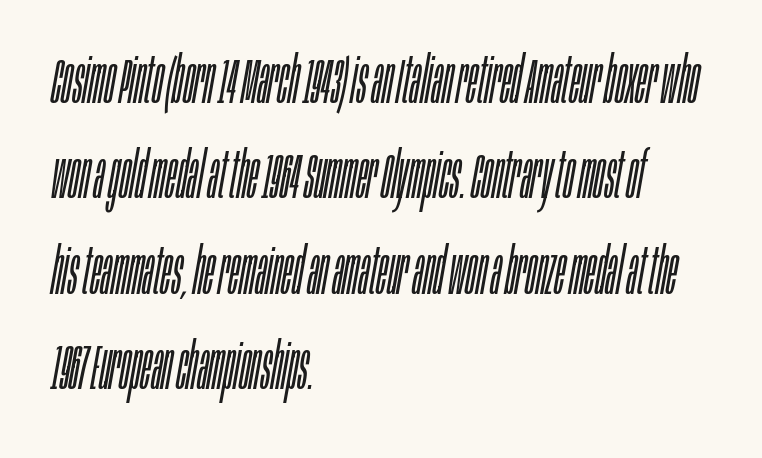
The image shows 64 px light, condensed type, italic (leaning right); set left-aligned, normal line spacing (1.49x), normal letter spacing, not underlined; low stroke contrast and a large x-height.
